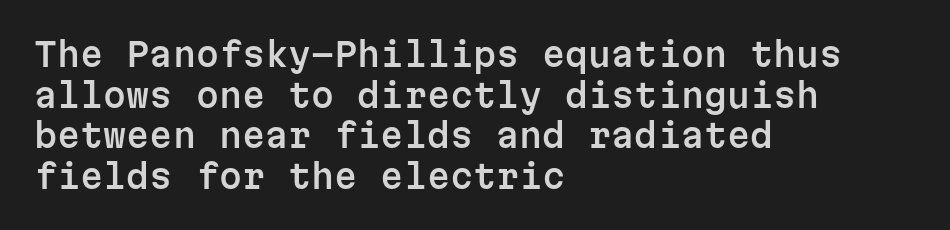
{"serif": "no", "italic": "no", "width": "normal", "stroke_contrast": "low", "x_height": "medium", "monospaced": "yes", "underline": "no", "align": "left", "line_spacing_ratio": 1.23, "letter_spacing": "normal", "letter_spacing_em": 0.0, "glyph_px": 33}
